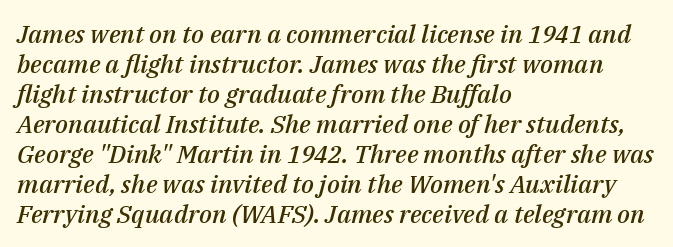
{"italic": "yes", "lean": "right", "slant_degrees": 14, "bold": "semi", "underline": "no", "align": "left", "line_spacing_ratio": 1.2, "letter_spacing": "normal", "letter_spacing_em": 0.0, "glyph_px": 25}
